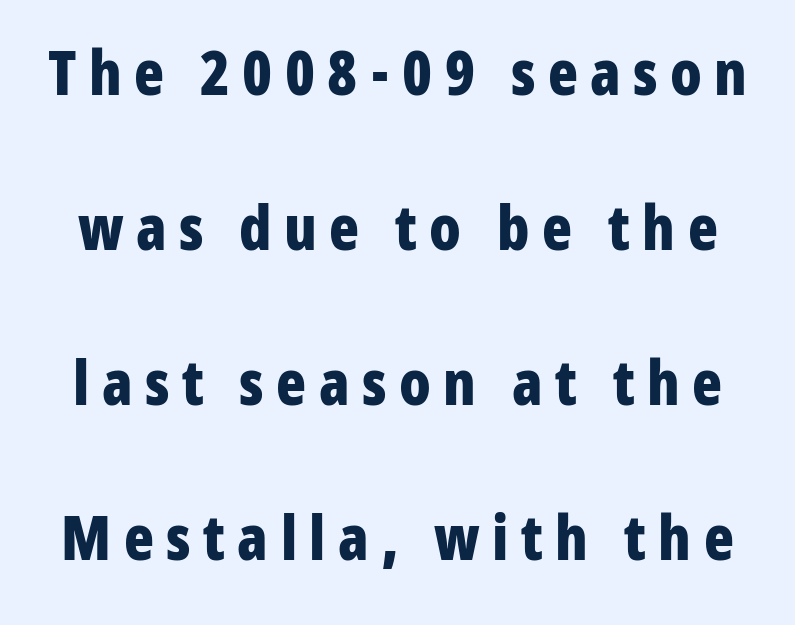
Q: Is the text bold? A: Yes.
Q: Is the text italic (slanted)? A: No, it is upright.
Q: Is the typeface a serif or a sans-serif typeface? A: Sans-serif.
Q: Is the text underlined? A: No.
Q: Is the spacing between letters normal or unusually wide? A: Unusually wide.
Q: Is the spacing between lines tight, normal or loose? A: Loose.
Q: Width (condensed, normal, or wide)? A: Condensed.
Q: Stroke contrast? A: Low.
Q: x-height? A: Medium.
Q: Monospaced? A: No.
